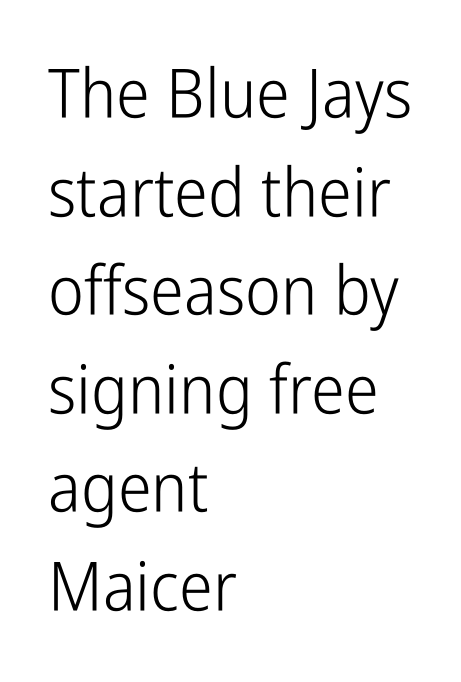
The letters look calm and open, with moderate or lighter stems. There is no visible air inserted between adjacent glyphs. The text block is weighted toward the left margin, trailing off unevenly rightward. Unmarked baselines from the first word to the last. Grotesque or geometric, the face here clearly has no serifs.
